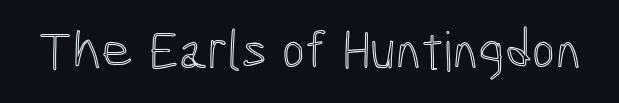
The image shows 55 px condensed type, upright; set normal letter spacing, not underlined; a medium x-height.
